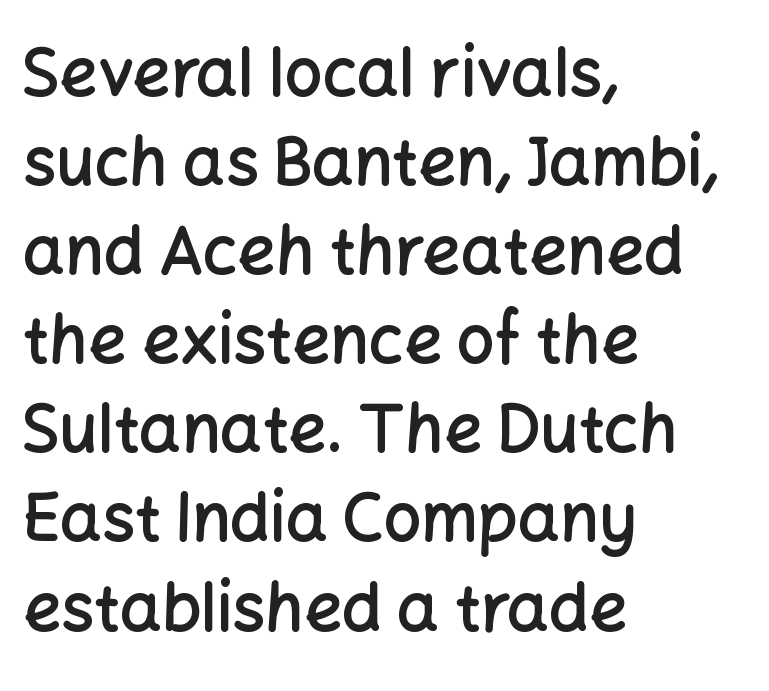
Line beginnings align vertically; line endings do not. In terms of leading, this rendering sits right in the middle. Is this a fixed-width face? No — the glyphs have proportional, varying widths. These lines are composed in type without serifs. Nobody touched the tracking dial on this one. Clear beneath every line of the passage.
